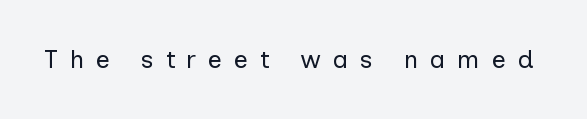
The image shows 25 px text type, upright; set unusually wide letter spacing (+0.47 em), not underlined.
